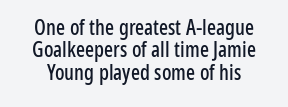
Q: Is the text italic (slanted)? A: No, it is upright.
Q: Is the text underlined? A: No.
Q: Is the spacing between letters normal or unusually wide? A: Normal.
Q: Is the spacing between lines tight, normal or loose? A: Tight.
